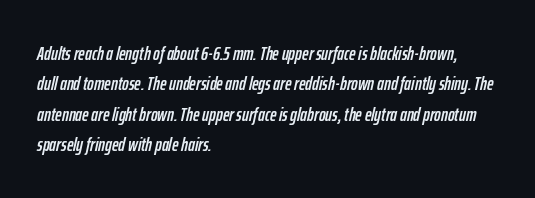
{"italic": "yes", "lean": "right", "slant_degrees": 12, "underline": "no", "align": "left", "line_spacing": "normal", "line_spacing_ratio": 1.52, "letter_spacing": "normal", "letter_spacing_em": 0.0, "glyph_px": 20}
